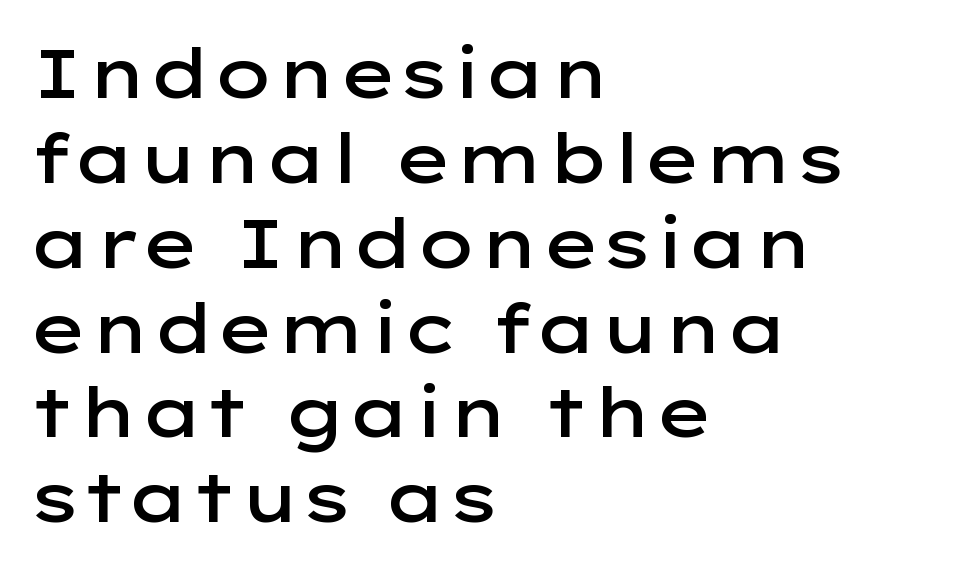
The typesetting leans somewhat heavy: a semibold. The rendering uses natural spacing where letterforms have individual widths. The passage is arranged the way most books set body copy — flush left. Descender tails drop into unmarked territory.
